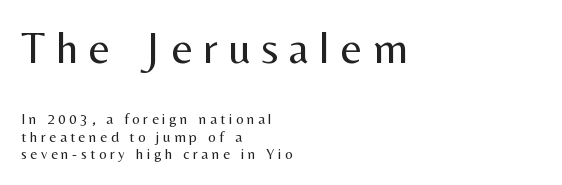
Q: Is the text bold? A: No.
Q: Is the text italic (slanted)? A: No, it is upright.
Q: Is the typeface a serif or a sans-serif typeface? A: Sans-serif.
Q: Is the text underlined? A: No.
Q: How is the paragraph aligned? A: Left-aligned.
Q: Is the spacing between letters normal or unusually wide? A: Unusually wide.
Q: Which block of text is set in a larger size, the first (top) or the second (bottom)? A: The first (top) one.
Q: Width (condensed, normal, or wide)? A: Normal.
Q: Stroke contrast? A: Medium.
Q: x-height? A: Medium.
Q: Monospaced? A: No.
